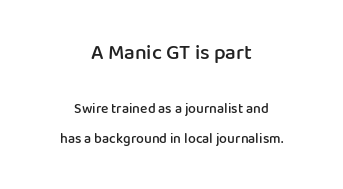
{"italic": "no", "bold": "semi", "underline": "no", "align": "center", "line_spacing": "loose", "line_spacing_ratio": 2.14, "letter_spacing": "normal", "letter_spacing_em": 0.0, "larger_block": "first", "size_ratio": 1.5, "glyph_px": 21}
